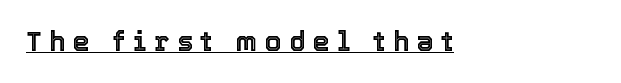
Here the glyphs are tracked loosely, breaking word shapes into spaced letters. Upright lettering throughout. This rendering features underlined lettering.
